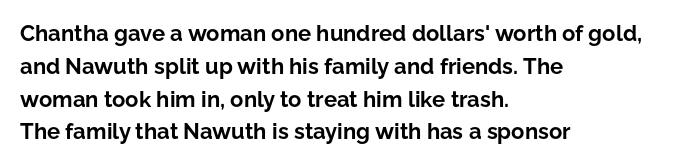
Q: Is the text bold? A: Yes.
Q: Is the text italic (slanted)? A: No, it is upright.
Q: Is the text underlined? A: No.
Q: How is the paragraph aligned? A: Left-aligned.
Q: Is the spacing between letters normal or unusually wide? A: Normal.
Q: Is the spacing between lines tight, normal or loose? A: Normal.
